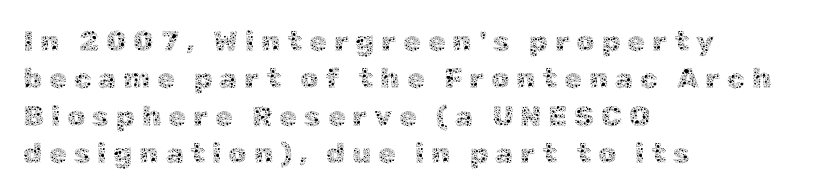
{"italic": "no", "bold": "no", "weight": "thin", "width": "normal", "x_height": "medium", "monospaced": "no", "underline": "no", "align": "left", "line_spacing": "normal", "line_spacing_ratio": 1.29, "letter_spacing": "wide", "letter_spacing_em": 0.23, "glyph_px": 29}
